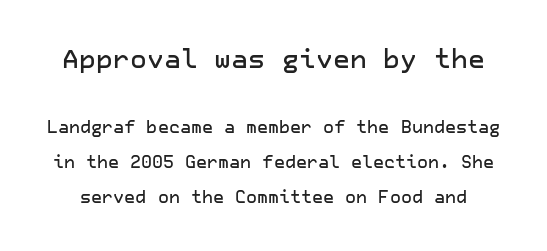
The image shows 26 px text type, upright; set loose line spacing (2.05x), normal letter spacing, not underlined; the first (top) block is 1.53x larger.
